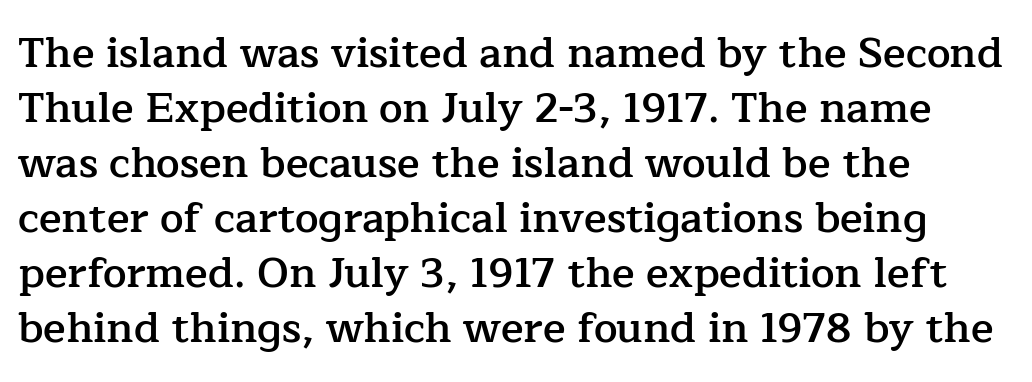
Q: Is the text bold? A: Semi-bold.
Q: Is the text italic (slanted)? A: No, it is upright.
Q: Is the typeface a serif or a sans-serif typeface? A: Serif.
Q: Is the text underlined? A: No.
Q: How is the paragraph aligned? A: Left-aligned.
Q: Is the spacing between letters normal or unusually wide? A: Normal.
Q: Is the spacing between lines tight, normal or loose? A: Normal.
Q: Width (condensed, normal, or wide)? A: Normal.
Q: Stroke contrast? A: Low.
Q: x-height? A: Medium.
Q: Monospaced? A: No.
